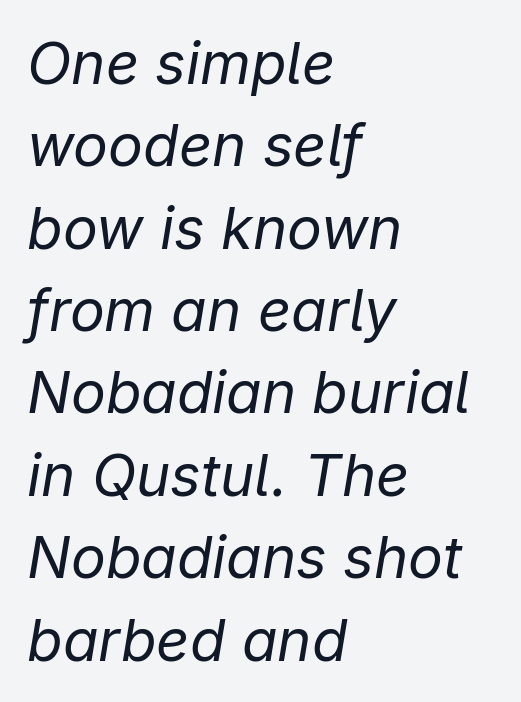
{"italic": "yes", "lean": "right", "slant_degrees": 9, "bold": "no", "weight": "regular", "width": "normal", "stroke_contrast": "low", "x_height": "medium", "monospaced": "no", "underline": "no", "align": "left", "line_spacing": "normal", "line_spacing_ratio": 1.42, "letter_spacing": "normal", "letter_spacing_em": 0.0, "glyph_px": 58}
